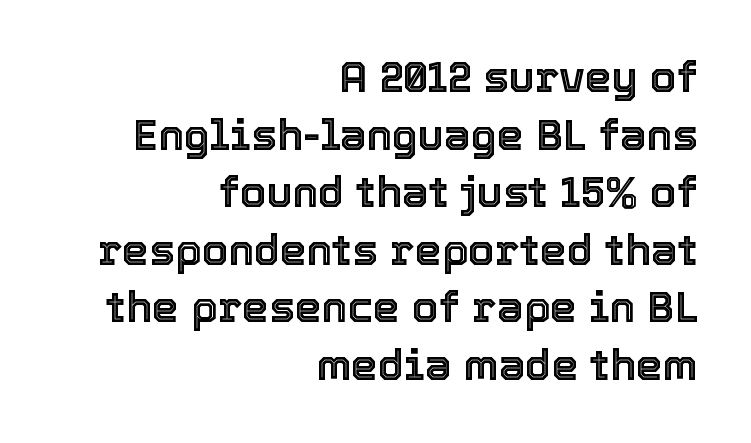
The image shows 43 px text type, upright; set right-aligned, normal line spacing (1.34x), normal letter spacing, not underlined; a medium x-height.
